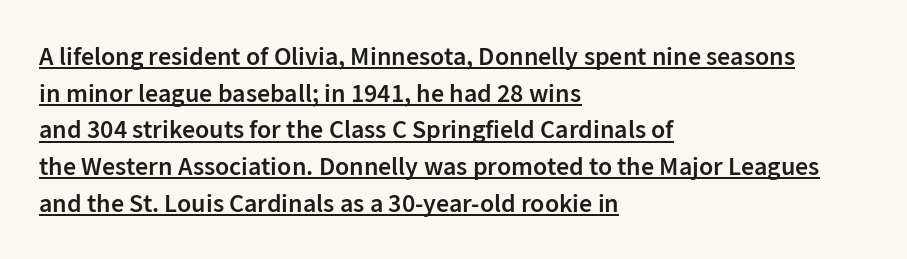
Q: Is the text bold? A: Semi-bold.
Q: Is the text italic (slanted)? A: No, it is upright.
Q: Is the text underlined? A: Yes.
Q: How is the paragraph aligned? A: Left-aligned.
Q: Is the spacing between letters normal or unusually wide? A: Normal.
Q: Is the spacing between lines tight, normal or loose? A: Normal.
